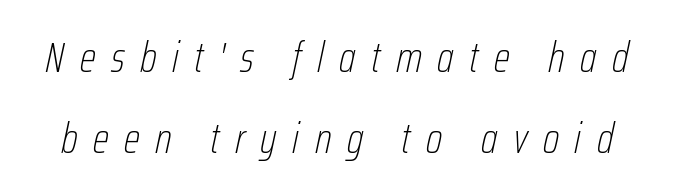
{"italic": "yes", "lean": "right", "slant_degrees": 12, "bold": "no", "weight": "thin", "width": "condensed", "stroke_contrast": "low", "x_height": "medium", "monospaced": "no", "underline": "no", "line_spacing_ratio": 1.88, "letter_spacing": "wide", "letter_spacing_em": 0.36, "glyph_px": 43}
